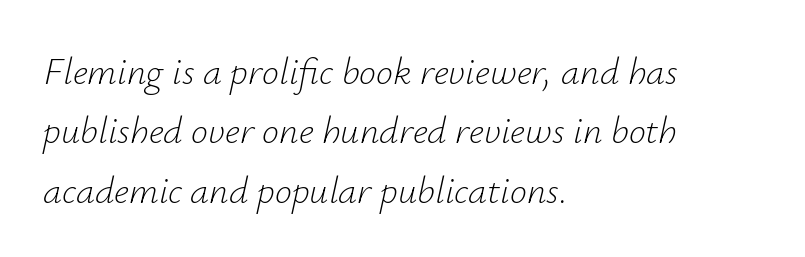
The image shows 38 px light type, italic (leaning right); set left-aligned, normal line spacing (1.56x), normal letter spacing, not underlined; low stroke contrast and a small x-height.
